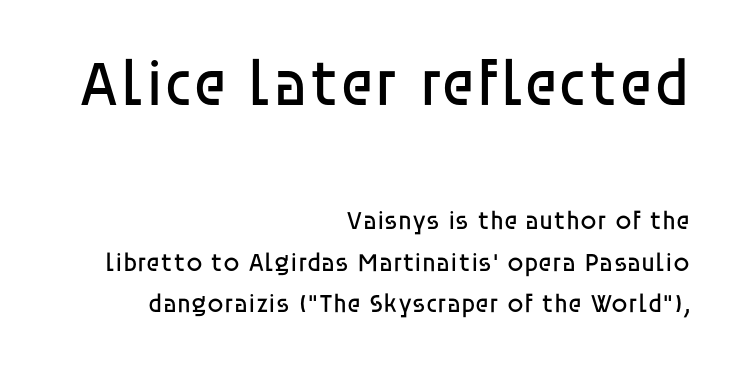
The image shows 65 px regular-weight sans-serif type, upright; set right-aligned, normal line spacing (1.59x), normal letter spacing, not underlined; the first (top) block is 2.5x larger; low stroke contrast and a large x-height.
